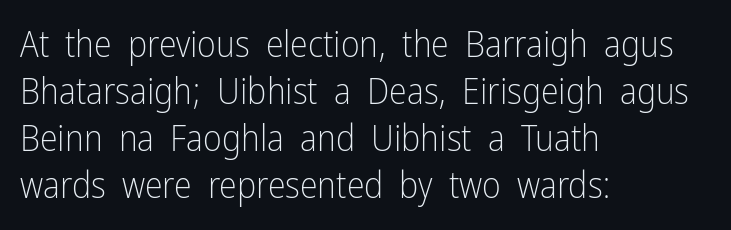
Q: Is the text bold? A: No.
Q: Is the text italic (slanted)? A: No, it is upright.
Q: Is the typeface a serif or a sans-serif typeface? A: Sans-serif.
Q: Is the text underlined? A: No.
Q: How is the paragraph aligned? A: Left-aligned.
Q: Is the spacing between letters normal or unusually wide? A: Normal.
Q: Is the spacing between lines tight, normal or loose? A: Normal.
Q: Width (condensed, normal, or wide)? A: Condensed.
Q: Stroke contrast? A: Low.
Q: x-height? A: Medium.
Q: Monospaced? A: No.
